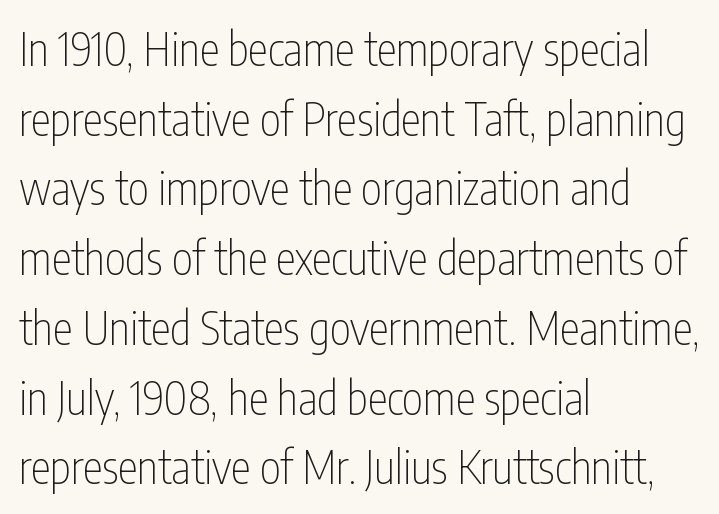
{"serif": "no", "italic": "no", "bold": "no", "weight": "thin", "width": "condensed", "stroke_contrast": "low", "x_height": "medium", "monospaced": "no", "underline": "no", "align": "left", "line_spacing": "normal", "line_spacing_ratio": 1.55, "letter_spacing": "normal", "letter_spacing_em": 0.0, "glyph_px": 45}
